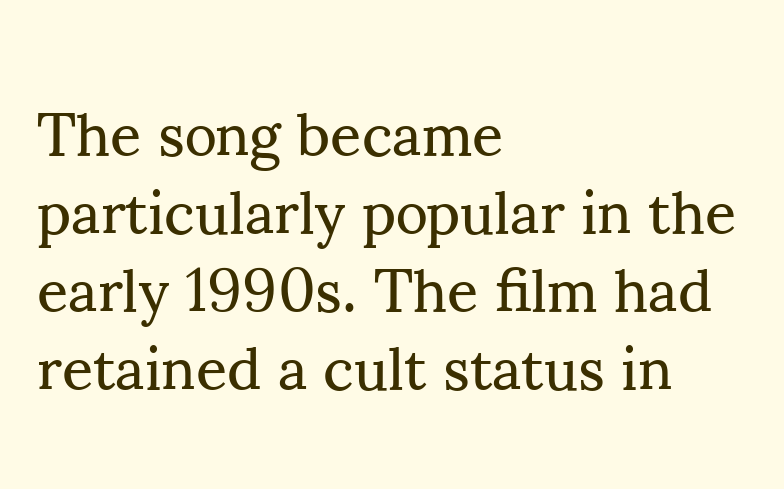
Look at the bottom of the vertical strokes: they flare into serifs here. A bare baseline throughout the passage. Between one letter and the next there's only the usual sliver of space. The text block is weighted toward the left margin, trailing off unevenly rightward.
